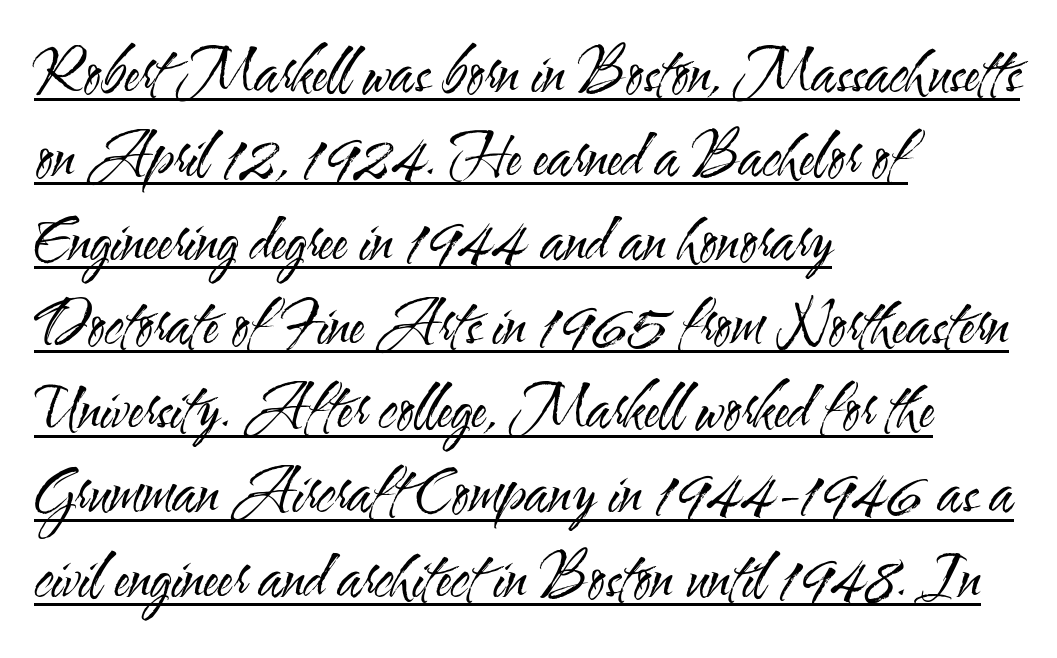
{"serif": "no", "bold": "no", "weight": "regular", "width": "condensed", "stroke_contrast": "medium", "x_height": "small", "monospaced": "no", "underline": "yes", "align": "left", "line_spacing": "normal", "line_spacing_ratio": 1.45, "letter_spacing": "normal", "letter_spacing_em": 0.0, "glyph_px": 58}
